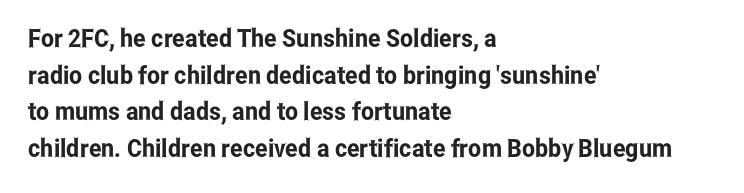
The image shows 25 px text type, upright; set left-aligned, normal line spacing (1.47x), normal letter spacing, not underlined.
